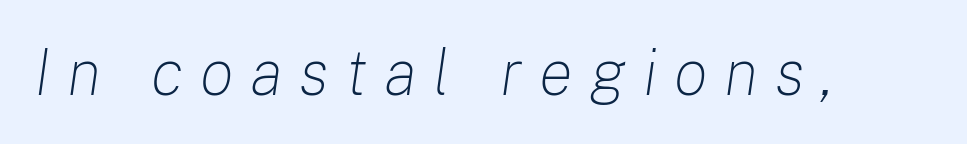
The image shows 64 px light type, italic (leaning right); set unusually wide letter spacing (+0.26 em), not underlined; low stroke contrast and a medium x-height.
